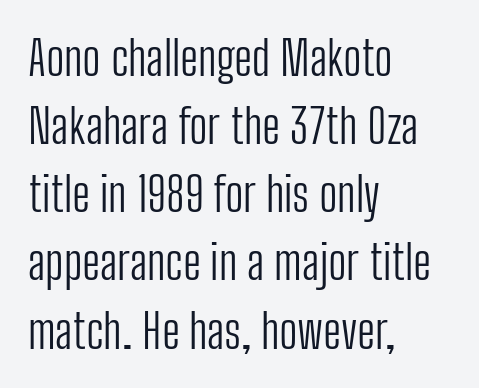
Q: Is the text bold? A: No.
Q: Is the text italic (slanted)? A: No, it is upright.
Q: Is the typeface a serif or a sans-serif typeface? A: Sans-serif.
Q: Is the text underlined? A: No.
Q: How is the paragraph aligned? A: Left-aligned.
Q: Is the spacing between letters normal or unusually wide? A: Normal.
Q: Is the spacing between lines tight, normal or loose? A: Normal.
Q: Width (condensed, normal, or wide)? A: Condensed.
Q: Stroke contrast? A: Low.
Q: x-height? A: Medium.
Q: Monospaced? A: No.
